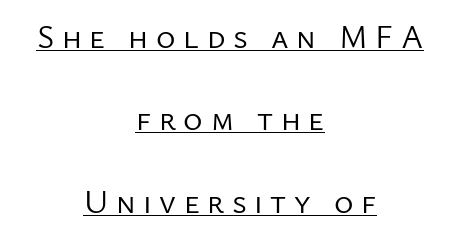
A rule runs beneath these lines of type. Nothing heavy about these letters — not bold at all. Each letter's strokes conclude bluntly, with no projecting serifs. In terms of letterspacing, this is a distinctly airy, spread setting.
